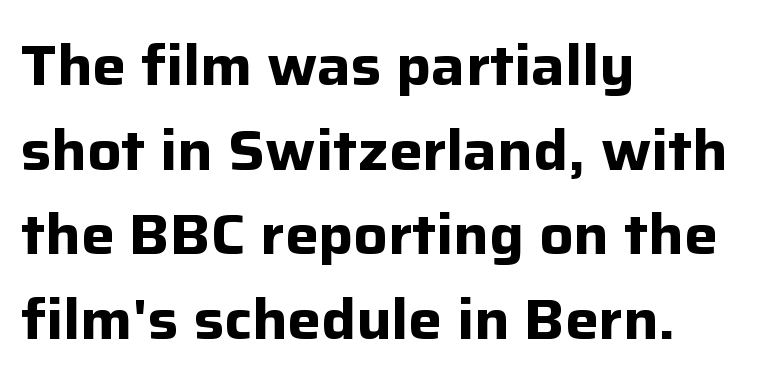
The image shows 56 px bold sans-serif type, upright; set left-aligned, normal line spacing (1.51x), normal letter spacing, not underlined; low stroke contrast and a medium x-height.
